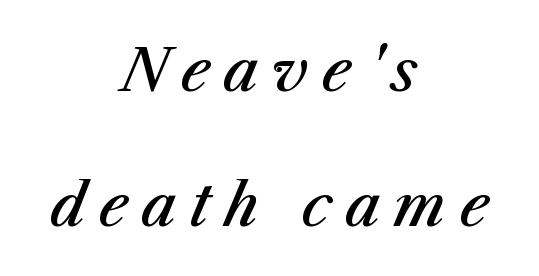
Baseline-to-baseline distance is far greater than the letter height. The rendering applies a slant to the glyphs. The setting favours the middle, as headings and verse often do. Typesetter's note: demi weight, one step under bold. The letters advance in unequal steps, a hallmark of proportional type. The foot of each line stays bare and open.
